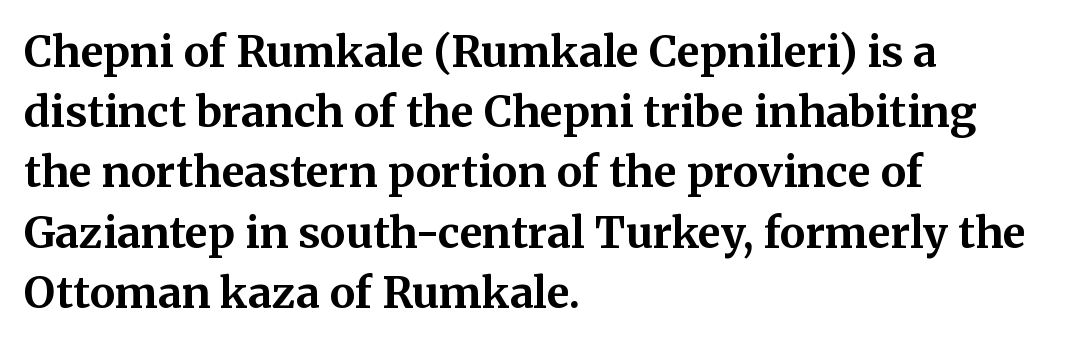
The image shows 43 px bold serif type, upright; set left-aligned, normal line spacing (1.4x), normal letter spacing, not underlined; medium stroke contrast and a medium x-height.
